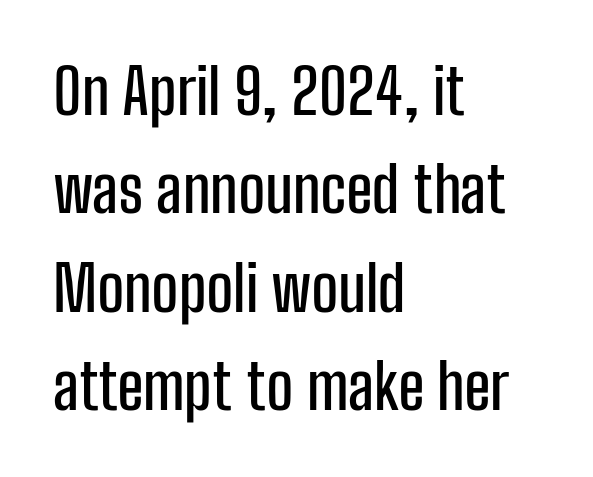
Q: Is the text italic (slanted)? A: No, it is upright.
Q: Is the typeface a serif or a sans-serif typeface? A: Sans-serif.
Q: Is the text underlined? A: No.
Q: How is the paragraph aligned? A: Left-aligned.
Q: Is the spacing between letters normal or unusually wide? A: Normal.
Q: Is the spacing between lines tight, normal or loose? A: Normal.
Q: Width (condensed, normal, or wide)? A: Condensed.
Q: Stroke contrast? A: Low.
Q: x-height? A: Medium.
Q: Monospaced? A: No.
